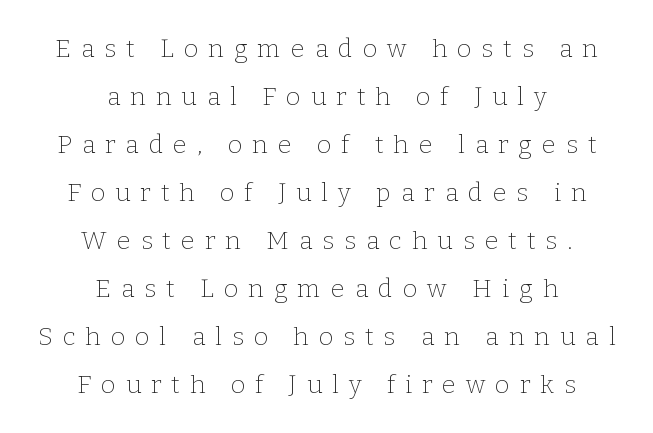
Line starts and ends both wander, symmetrically. Decoration check: the copy has no underline. The letterforms stand isolated, each surrounded by extra space. On a weight scale, this lands at 450 or below.
